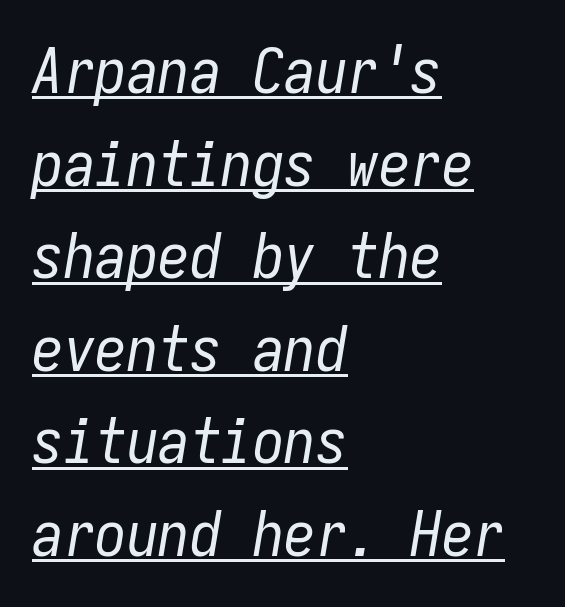
These lines are rendered in a fixed-pitch font. Quick note: italic. Ink coverage per letter is moderate at most. Inter-character spacing is left at the font's built-in metrics. The lines sit at an ordinary, default distance from one another.
